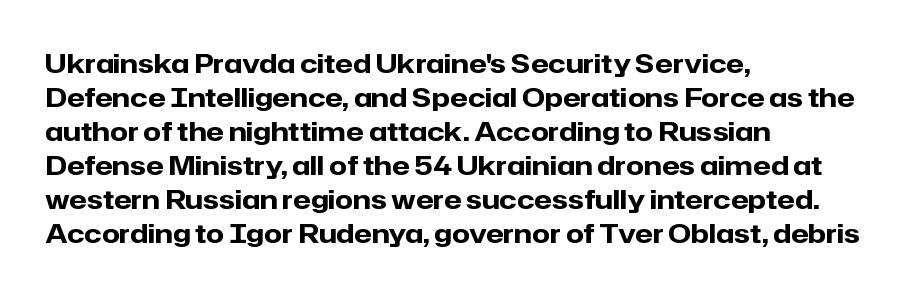
Typeset ragged right — the left edge is the straight one. Words float on clear page, feet unadorned. Vertically, the passage feels balanced, rows spaced as you'd expect. This sample uses plain, unmodified letter spacing. Summary of weight: heavy, a full bold. Characters remain perfectly vertical along every line.
